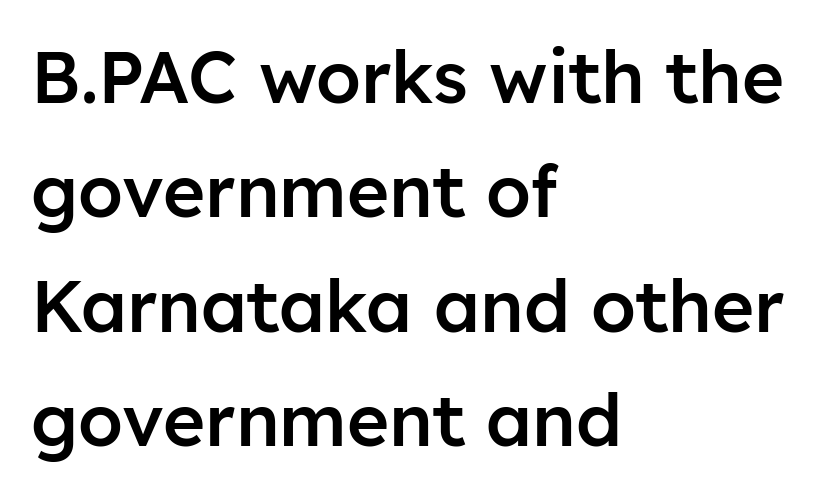
The image shows 72 px semibold sans-serif type, upright; set left-aligned, normal line spacing (1.59x), normal letter spacing, not underlined; low stroke contrast and a medium x-height.
